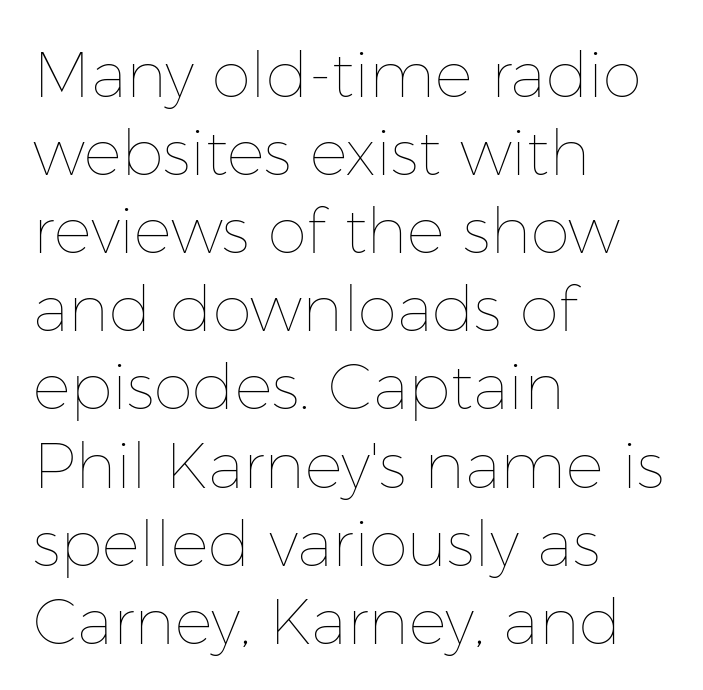
{"italic": "no", "bold": "no", "weight": "thin", "width": "normal", "stroke_contrast": "low", "x_height": "medium", "monospaced": "no", "underline": "no", "align": "left", "line_spacing_ratio": 1.24, "letter_spacing": "normal", "letter_spacing_em": 0.0, "glyph_px": 63}
